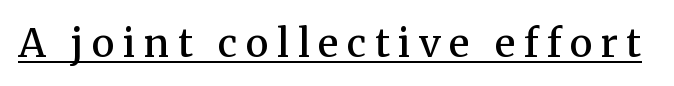
{"serif": "yes", "italic": "no", "bold": "semi", "weight": "semibold", "width": "normal", "stroke_contrast": "medium", "x_height": "medium", "monospaced": "no", "underline": "yes", "letter_spacing": "wide", "letter_spacing_em": 0.22, "glyph_px": 39}
